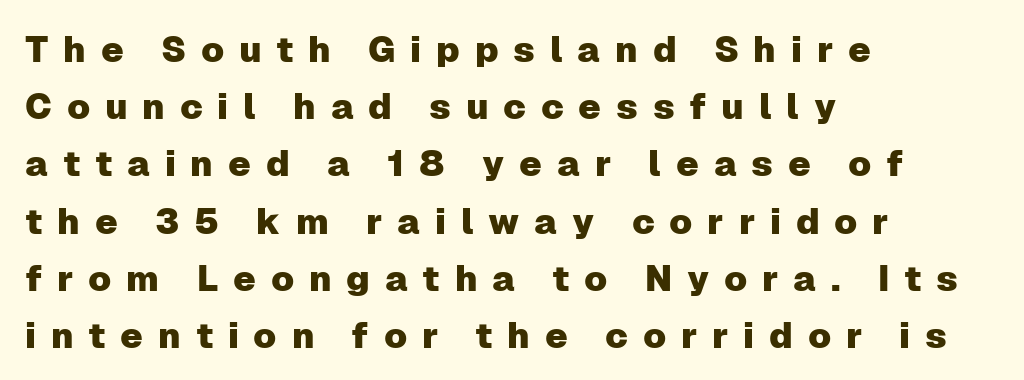
Ascenders rise straight up at ninety degrees. Every row of glyphs begins at an identical x-position on the left. Looks like regular typesetting: each glyph gets only the width it needs. Serifs: no, the terminals of the letterforms are clean.
